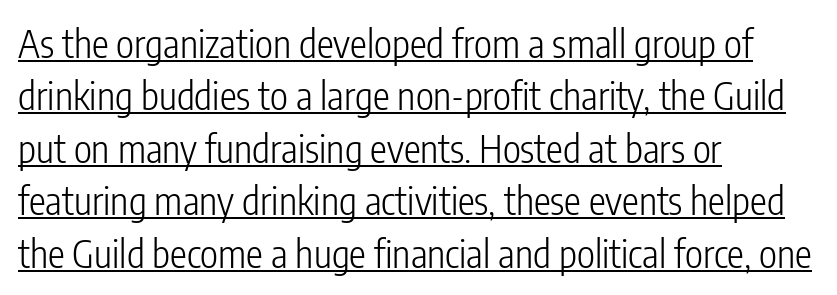
Q: Is the text bold? A: No.
Q: Is the text italic (slanted)? A: No, it is upright.
Q: Is the typeface a serif or a sans-serif typeface? A: Sans-serif.
Q: Is the text underlined? A: Yes.
Q: How is the paragraph aligned? A: Left-aligned.
Q: Is the spacing between letters normal or unusually wide? A: Normal.
Q: Is the spacing between lines tight, normal or loose? A: Normal.
Q: Width (condensed, normal, or wide)? A: Condensed.
Q: Stroke contrast? A: Low.
Q: x-height? A: Medium.
Q: Monospaced? A: No.
